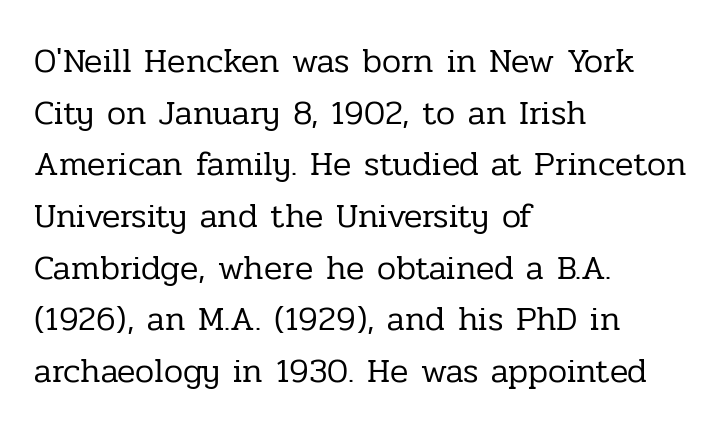
The foot of each line stays bare and open. Successive baselines arrive at the customary interval. In terms of letterspacing, this is plain default setting. No extra ink here — the face is not bold.
